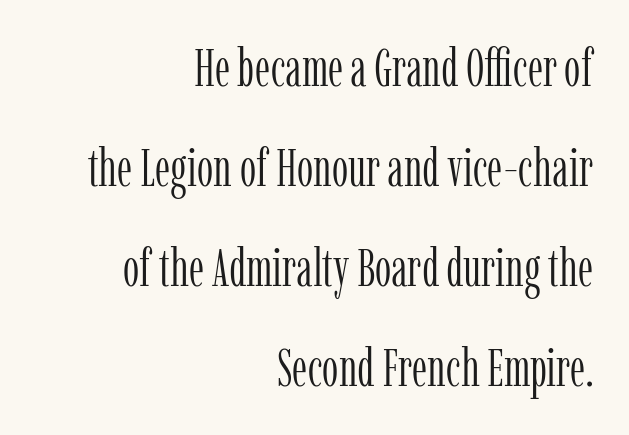
{"serif": "yes", "italic": "no", "bold": "no", "weight": "light", "width": "condensed", "stroke_contrast": "low", "x_height": "medium", "monospaced": "no", "underline": "no", "align": "right", "line_spacing": "loose", "line_spacing_ratio": 1.92, "letter_spacing": "normal", "letter_spacing_em": 0.0, "glyph_px": 52}
